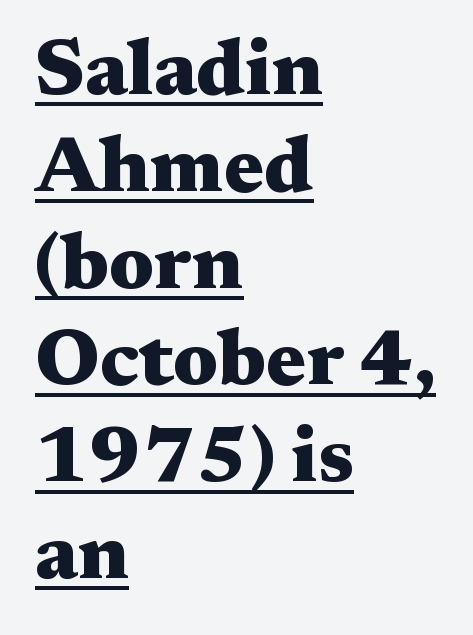
What kind of face is this? One with serifs. The typesetter has applied underlining to the passage shown. Spacing verdict: proportional, widths tailored to each character. Ascenders rise straight up at ninety degrees.
